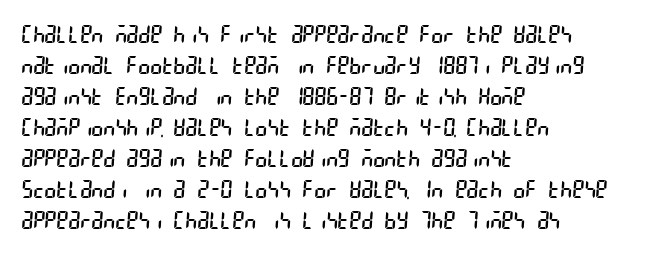
{"bold": "no", "underline": "no", "align": "left", "line_spacing_ratio": 1.24, "letter_spacing": "normal", "letter_spacing_em": 0.0, "glyph_px": 25}
